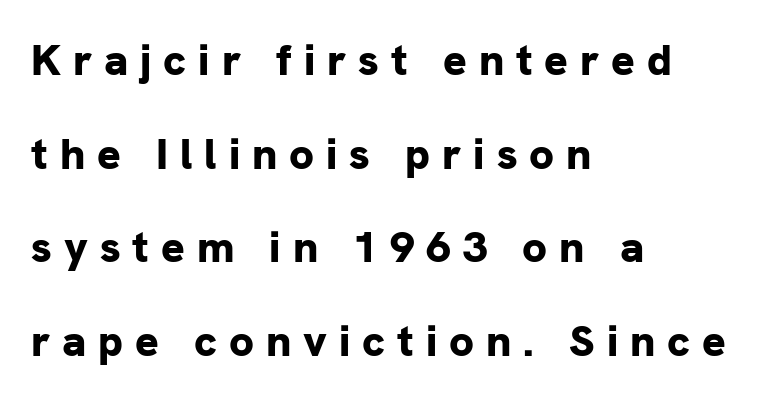
Q: Is the text bold? A: Yes.
Q: Is the text italic (slanted)? A: No, it is upright.
Q: Is the typeface a serif or a sans-serif typeface? A: Sans-serif.
Q: Is the text underlined? A: No.
Q: How is the paragraph aligned? A: Left-aligned.
Q: Is the spacing between letters normal or unusually wide? A: Unusually wide.
Q: Is the spacing between lines tight, normal or loose? A: Loose.
Q: Width (condensed, normal, or wide)? A: Normal.
Q: Stroke contrast? A: Low.
Q: x-height? A: Medium.
Q: Monospaced? A: No.
